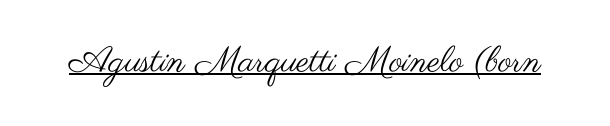
Q: Is the text bold? A: No.
Q: Is the text italic (slanted)? A: Yes.
Q: Is the typeface a serif or a sans-serif typeface? A: Sans-serif.
Q: Is the text underlined? A: Yes.
Q: Is the spacing between letters normal or unusually wide? A: Normal.
Q: Width (condensed, normal, or wide)? A: Wide.
Q: Stroke contrast? A: Medium.
Q: x-height? A: Small.
Q: Monospaced? A: No.
